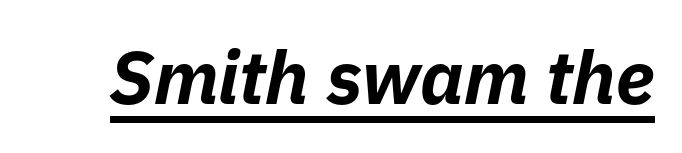
Do the characters align in a grid? No, the font is proportional. The passage shown is underscored from start to finish. Tracking here is standard; glyphs follow each other at the usual distance. What weight is shown? A full bold with thick strokes.
